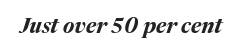
The image shows 21 px bold type, italic (leaning right); set normal letter spacing, not underlined.
